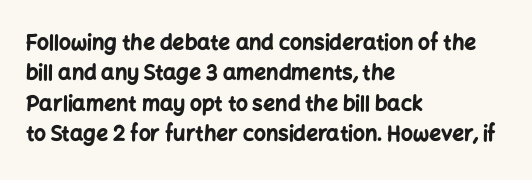
Notice how the stems are strictly vertical — no italics here. These words are printed bold, with thick strokes throughout. Leading: standard. You could call the tracking neutral — neither tight nor loose. The rendering anchors every line to the left-hand side. The words here are not underlined.
